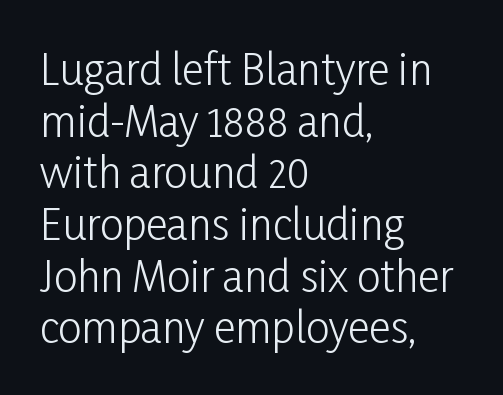
Q: Is the text bold? A: No.
Q: Is the text italic (slanted)? A: No, it is upright.
Q: Is the typeface a serif or a sans-serif typeface? A: Sans-serif.
Q: Is the text underlined? A: No.
Q: How is the paragraph aligned? A: Left-aligned.
Q: Is the spacing between letters normal or unusually wide? A: Normal.
Q: Width (condensed, normal, or wide)? A: Condensed.
Q: Stroke contrast? A: Low.
Q: x-height? A: Medium.
Q: Monospaced? A: No.
